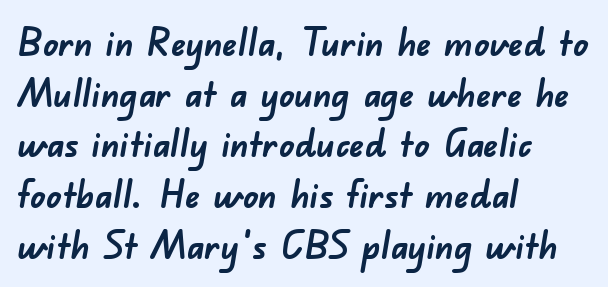
{"serif": "no", "bold": "yes", "weight": "semibold", "width": "normal", "stroke_contrast": "low", "x_height": "small", "monospaced": "no", "underline": "no", "align": "left", "line_spacing": "normal", "line_spacing_ratio": 1.37, "letter_spacing": "normal", "letter_spacing_em": 0.0, "glyph_px": 37}
